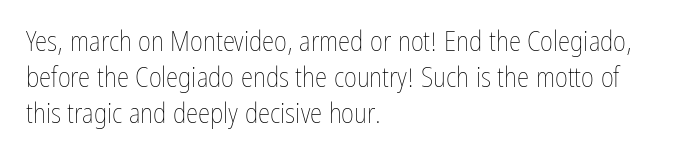
{"italic": "no", "bold": "no", "weight": "thin", "width": "condensed", "stroke_contrast": "low", "x_height": "medium", "monospaced": "no", "underline": "no", "align": "left", "line_spacing": "normal", "line_spacing_ratio": 1.29, "letter_spacing": "normal", "letter_spacing_em": 0.0, "glyph_px": 28}
